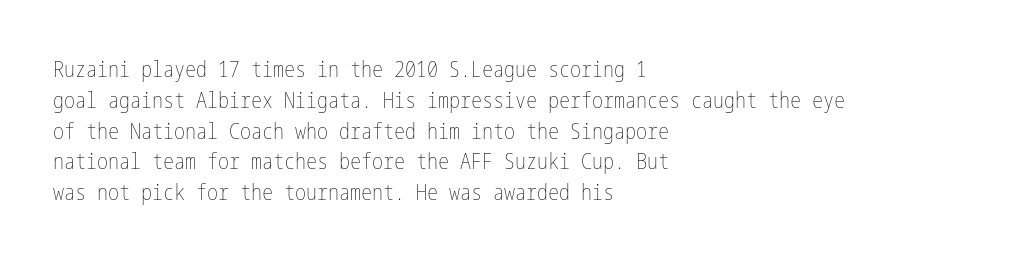
Q: Is the text bold? A: No.
Q: Is the text italic (slanted)? A: No, it is upright.
Q: Is the text underlined? A: No.
Q: How is the paragraph aligned? A: Left-aligned.
Q: Is the spacing between letters normal or unusually wide? A: Normal.
Q: Is the spacing between lines tight, normal or loose? A: Normal.
